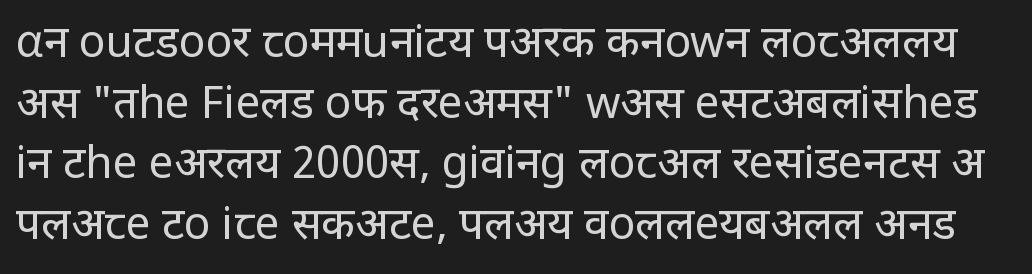
Q: Is the text bold? A: No.
Q: Is the text italic (slanted)? A: No, it is upright.
Q: Is the typeface a serif or a sans-serif typeface? A: Sans-serif.
Q: Is the text underlined? A: No.
Q: Is the spacing between letters normal or unusually wide? A: Normal.
Q: Is the spacing between lines tight, normal or loose? A: Normal.
Q: Width (condensed, normal, or wide)? A: Normal.
Q: Stroke contrast? A: Low.
Q: x-height? A: Large.
Q: Monospaced? A: No.
